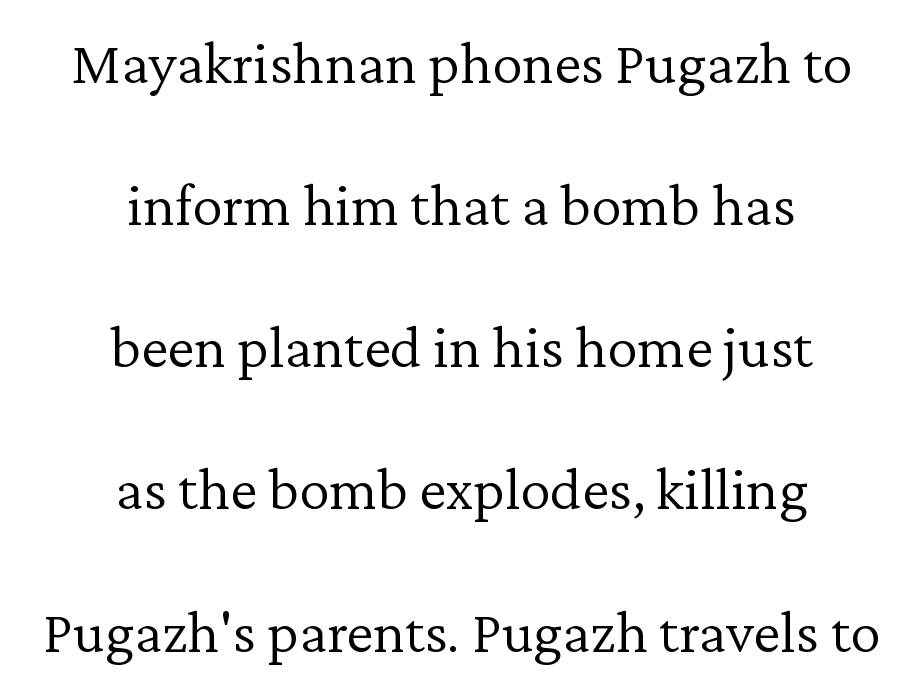
{"serif": "yes", "italic": "no", "bold": "no", "weight": "light", "width": "normal", "stroke_contrast": "low", "x_height": "medium", "monospaced": "no", "underline": "no", "align": "center", "line_spacing": "loose", "line_spacing_ratio": 2.33, "letter_spacing": "normal", "letter_spacing_em": 0.0, "glyph_px": 61}
